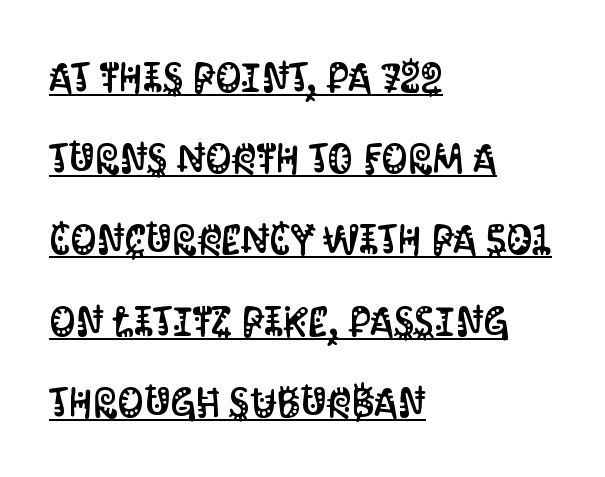
Q: Is the text italic (slanted)? A: No, it is upright.
Q: Is the typeface a serif or a sans-serif typeface? A: Sans-serif.
Q: Is the text underlined? A: Yes.
Q: How is the paragraph aligned? A: Left-aligned.
Q: Is the spacing between letters normal or unusually wide? A: Normal.
Q: Is the spacing between lines tight, normal or loose? A: Loose.
Q: Width (condensed, normal, or wide)? A: Condensed.
Q: Stroke contrast? A: Medium.
Q: x-height? A: Large.
Q: Monospaced? A: No.
